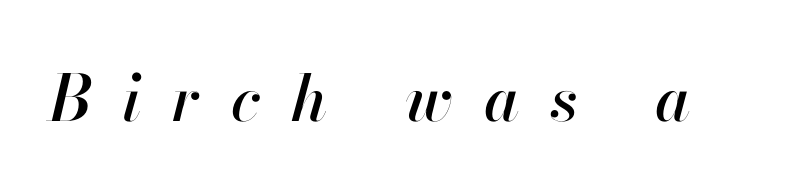
Q: Is the text italic (slanted)? A: Yes, it leans right by about 13 degrees.
Q: Is the text underlined? A: No.
Q: Is the spacing between letters normal or unusually wide? A: Unusually wide.
Q: Width (condensed, normal, or wide)? A: Normal.
Q: Stroke contrast? A: High.
Q: x-height? A: Small.
Q: Monospaced? A: No.
